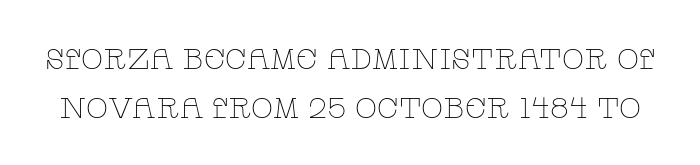
The image shows 29 px thin, wide serif type, upright; set normal line spacing (1.69x), normal letter spacing, not underlined; low stroke contrast and a large x-height.
